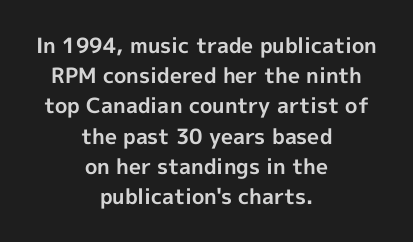
Anything drawn beneath the words? Only blank space. Horizontal alignment here is central, giving a formal, balanced look. Whoever set this chose a conventional vertical rhythm. Set as a true bold cut, around the 700 mark. Vertical strokes here are truly vertical.
